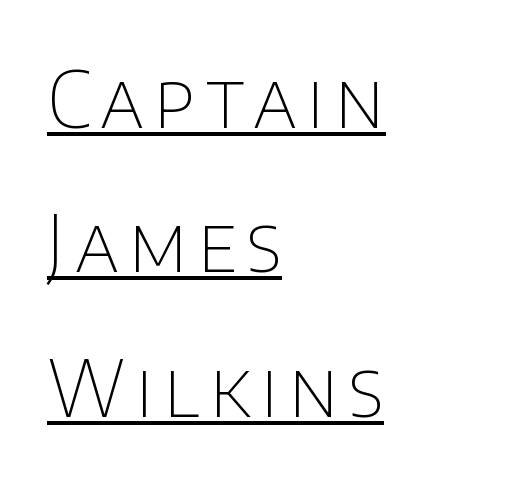
{"serif": "no", "italic": "no", "bold": "no", "weight": "thin", "width": "normal", "stroke_contrast": "low", "x_height": "large", "monospaced": "no", "underline": "yes", "align": "left", "line_spacing_ratio": 1.85, "glyph_px": 78}
